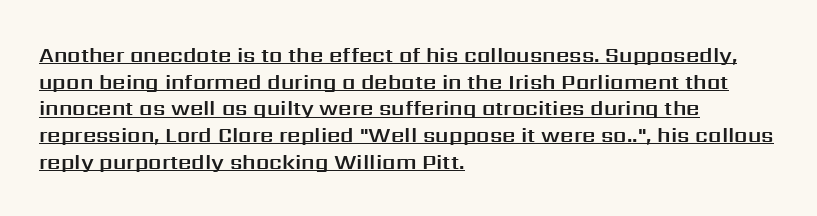
The image shows 21 px text type, upright; set left-aligned, normal line spacing (1.27x), normal letter spacing, underlined.
